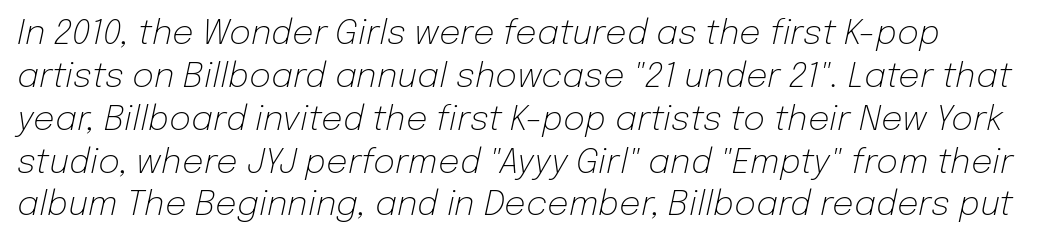
The image shows 34 px light type, italic (leaning right); set normal line spacing (1.26x), normal letter spacing, not underlined; low stroke contrast and a medium x-height.
